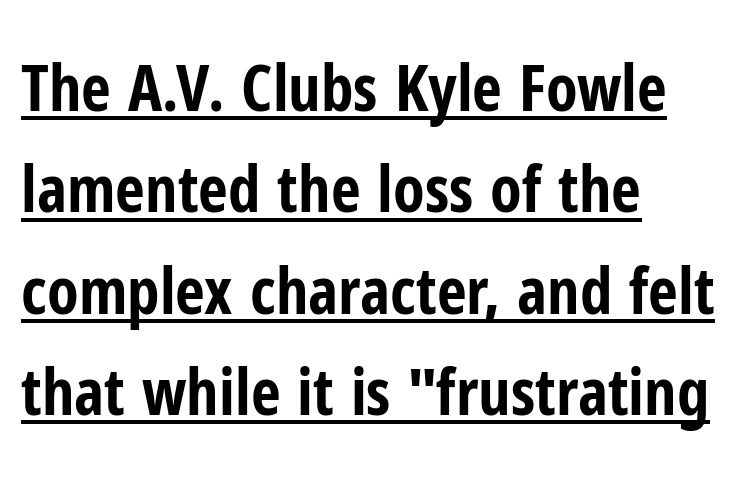
Q: Is the text bold? A: Yes.
Q: Is the text italic (slanted)? A: No, it is upright.
Q: Is the typeface a serif or a sans-serif typeface? A: Sans-serif.
Q: Is the text underlined? A: Yes.
Q: How is the paragraph aligned? A: Left-aligned.
Q: Is the spacing between letters normal or unusually wide? A: Normal.
Q: Is the spacing between lines tight, normal or loose? A: Normal.
Q: Width (condensed, normal, or wide)? A: Condensed.
Q: Stroke contrast? A: Low.
Q: x-height? A: Medium.
Q: Monospaced? A: No.
